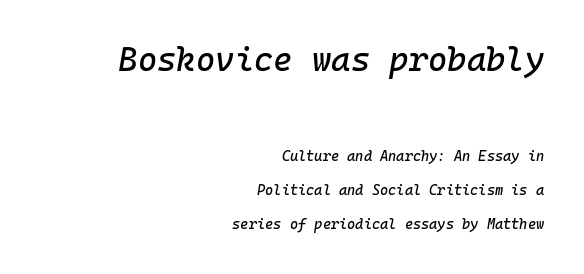
The passage shown has conventional tracking throughout. There's an unmistakable incline to the writing here. Underline: absent. These two chunks differ in scale, with the top chunk taking the larger measure. A flush-right, rag-left setting is used for this passage. Here the designer chose a console-style face with uniform glyph widths.
